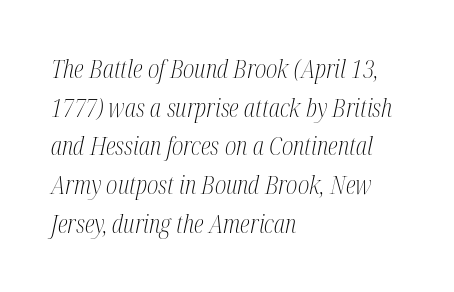
The image shows 25 px text type, italic (leaning right); set left-aligned, normal line spacing (1.55x), normal letter spacing, not underlined.
